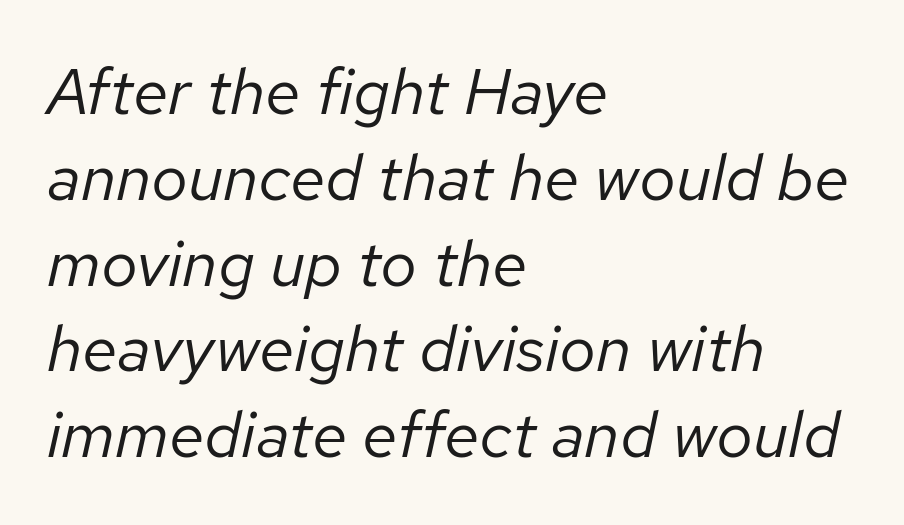
Teacher's note: observe the even left margin — that is flush-left alignment. The letters advance in unequal steps, a hallmark of proportional type. No heavy texture on the line: the type isn't bold. Tracking value appears to be zero — textbook default spacing. Is the type slanted? Yes — the strokes lean at a clear angle. The foot of each line stays bare and open.
